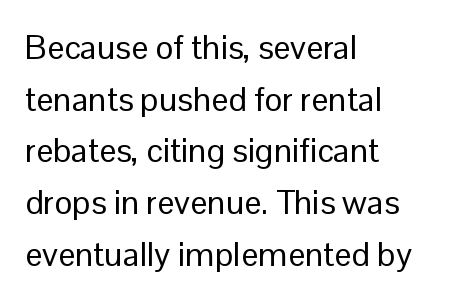
The typesetting does not lean heavy: it is not bold. Teacher's note: observe the even left margin — that is flush-left alignment. Posture: upright roman. Varying glyph widths throughout — classic text-font behaviour.
